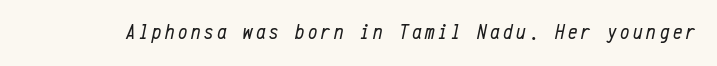
Q: Is the text bold? A: No.
Q: Is the text italic (slanted)? A: Yes, it leans right by about 12 degrees.
Q: Is the text underlined? A: No.
